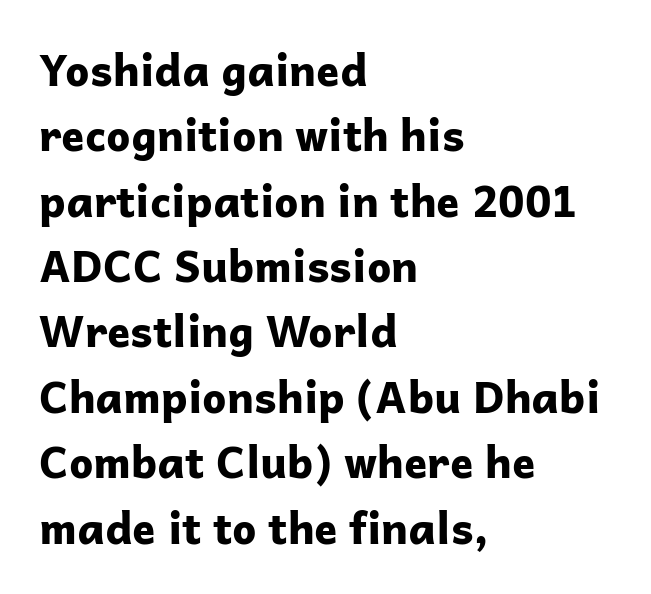
The passage shown has conventional tracking throughout. As a designer I'd log this as weight 700, bold. In terms of leading, this rendering sits right in the middle. What kind of face is this? One without serifs — a sans.
